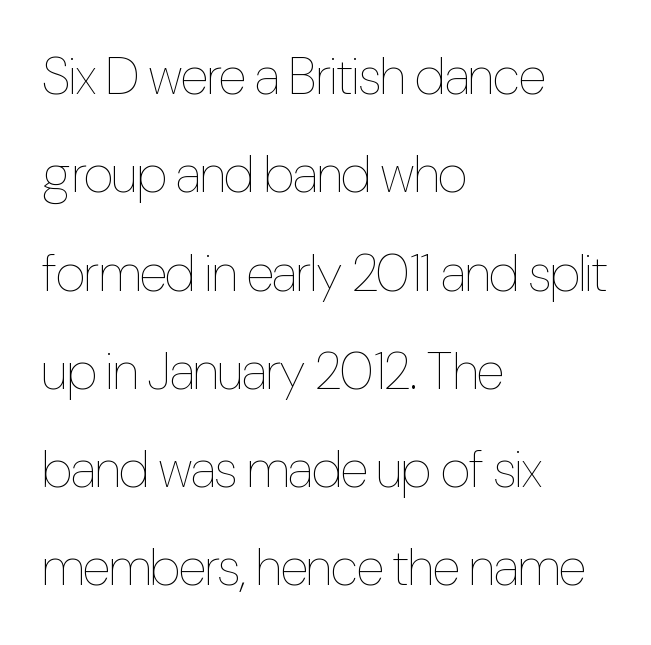
Q: Is the text bold? A: No.
Q: Is the text italic (slanted)? A: No, it is upright.
Q: Is the text underlined? A: No.
Q: How is the paragraph aligned? A: Left-aligned.
Q: Is the spacing between letters normal or unusually wide? A: Normal.
Q: Width (condensed, normal, or wide)? A: Condensed.
Q: Stroke contrast? A: Low.
Q: x-height? A: Medium.
Q: Monospaced? A: No.
